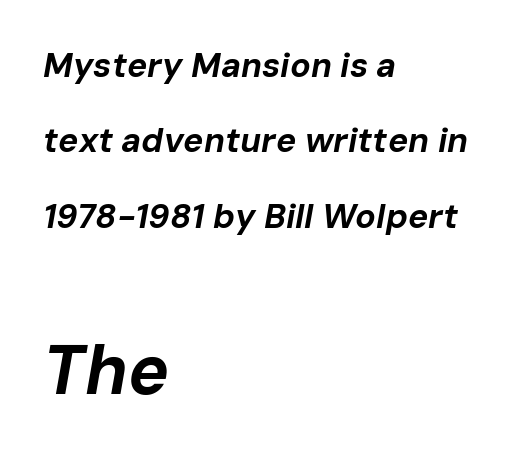
The image shows 69 px bold type, italic (leaning right); set left-aligned, loose line spacing (2.22x), normal letter spacing, not underlined; the second (bottom) block is 2.03x larger; low stroke contrast and a medium x-height.
